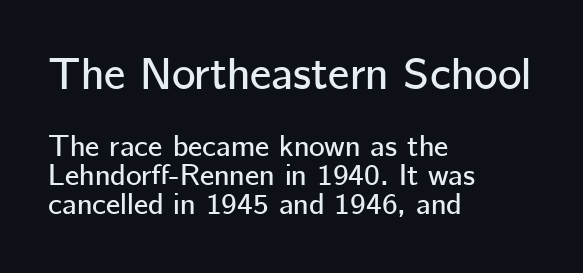
The image shows 45 px sans-serif type, upright; set left-aligned, tight line spacing (0.97x), normal letter spacing, not underlined; the first (top) block is 1.5x larger; low stroke contrast and a medium x-height.
